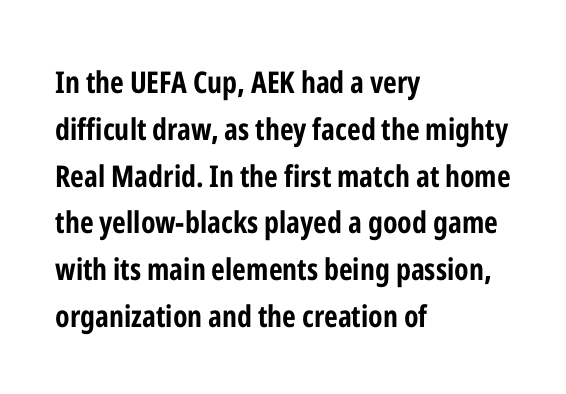
The words here are not underlined. These lines carry a lot of weight — the face is fully bold. Does the lettering tilt? It doesn't — this is upright. Proportional: the letters do not fall into vertical columns. Students, observe: this is what conventionally led text looks like. Observe the absence of serifs on each vertical stroke in this sample.
